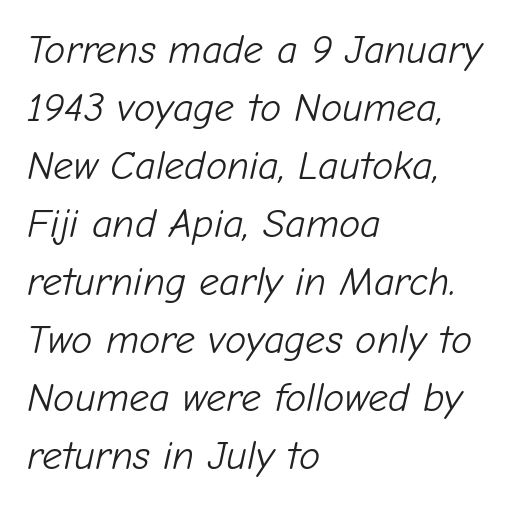
Q: Is the text bold? A: No.
Q: Is the text italic (slanted)? A: Yes, it leans right by about 12 degrees.
Q: Is the text underlined? A: No.
Q: How is the paragraph aligned? A: Left-aligned.
Q: Is the spacing between letters normal or unusually wide? A: Normal.
Q: Is the spacing between lines tight, normal or loose? A: Normal.
Q: Width (condensed, normal, or wide)? A: Normal.
Q: Stroke contrast? A: Low.
Q: x-height? A: Medium.
Q: Monospaced? A: No.
